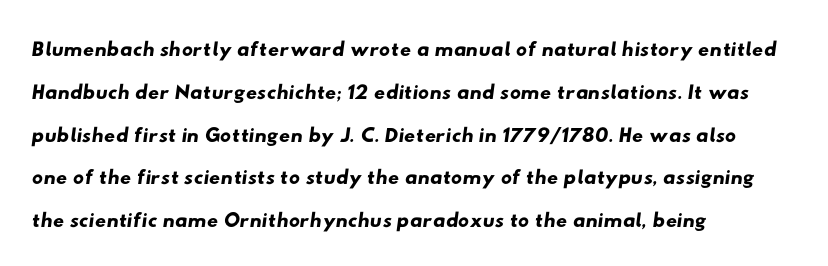
The image shows 31 px wide sans-serif type; set left-aligned, normal line spacing (1.38x), normal letter spacing, not underlined; low stroke contrast and a small x-height.
